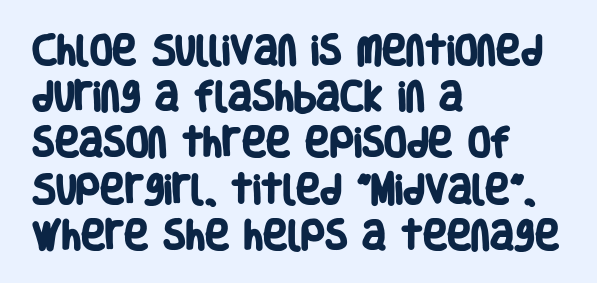
{"serif": "no", "bold": "yes", "weight": "heavy", "width": "condensed", "stroke_contrast": "low", "x_height": "large", "monospaced": "no", "underline": "no", "align": "left", "line_spacing": "normal", "line_spacing_ratio": 1.4, "letter_spacing": "normal", "letter_spacing_em": 0.0, "glyph_px": 33}
